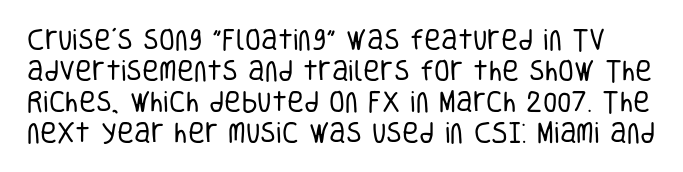
The image shows 23 px text type, upright; set normal line spacing (1.35x), normal letter spacing, not underlined.
